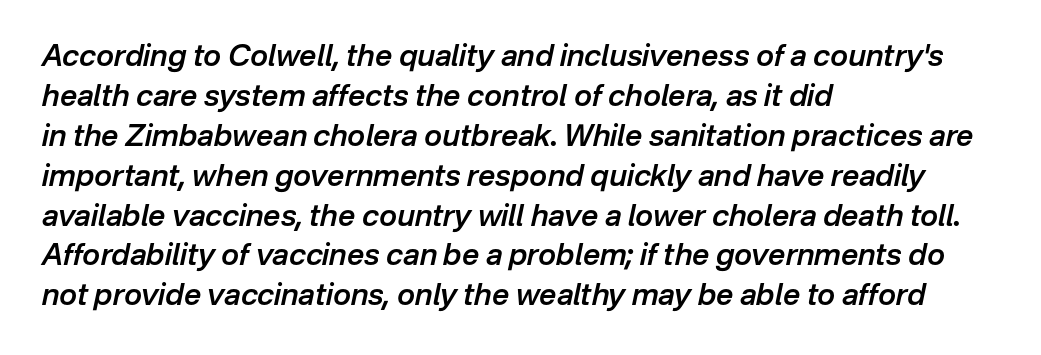
{"italic": "yes", "lean": "right", "slant_degrees": 12, "bold": "semi", "weight": "semibold", "width": "normal", "stroke_contrast": "low", "x_height": "medium", "monospaced": "no", "underline": "no", "align": "left", "line_spacing": "normal", "line_spacing_ratio": 1.33, "letter_spacing": "normal", "letter_spacing_em": 0.0, "glyph_px": 30}
